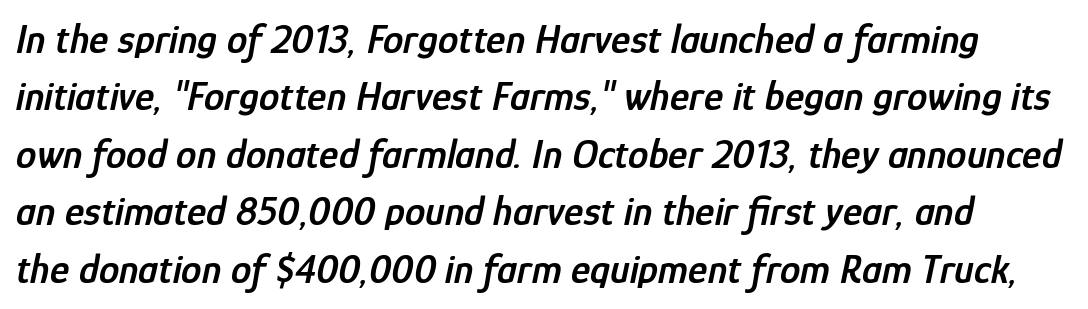
{"italic": "yes", "lean": "right", "slant_degrees": 12, "bold": "semi", "weight": "semibold", "width": "condensed", "stroke_contrast": "low", "x_height": "medium", "monospaced": "no", "underline": "no", "line_spacing": "normal", "line_spacing_ratio": 1.4, "letter_spacing": "normal", "letter_spacing_em": 0.0, "glyph_px": 41}
